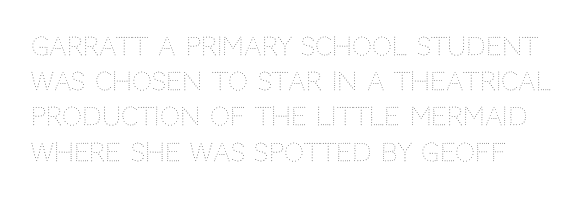
Q: Is the text bold? A: No.
Q: Is the text italic (slanted)? A: No, it is upright.
Q: Is the text underlined? A: No.
Q: Is the spacing between letters normal or unusually wide? A: Normal.
Q: Is the spacing between lines tight, normal or loose? A: Normal.
